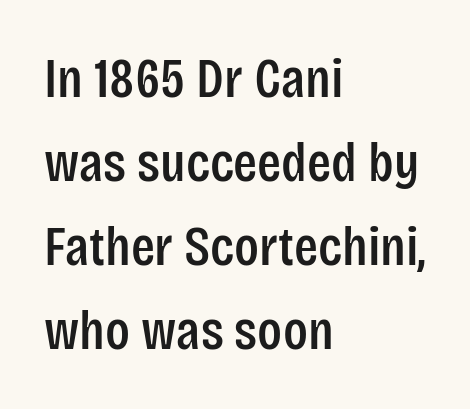
The lines sit at an ordinary, default distance from one another. No feet cap the strokes, marking this as sans-serif type. Does extra space separate the letters? No, they use regular spacing. Horizontal alignment here is leftward, the default for most running prose. No word sits above an underline.
